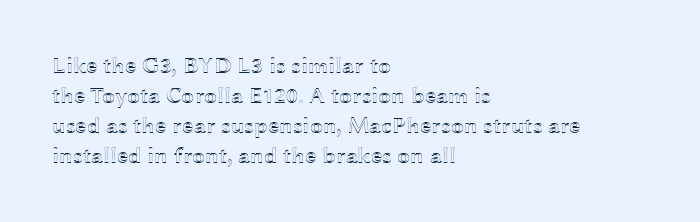
Q: Is the text italic (slanted)? A: No, it is upright.
Q: Is the text underlined? A: No.
Q: How is the paragraph aligned? A: Left-aligned.
Q: Is the spacing between letters normal or unusually wide? A: Normal.
Q: Is the spacing between lines tight, normal or loose? A: Normal.
